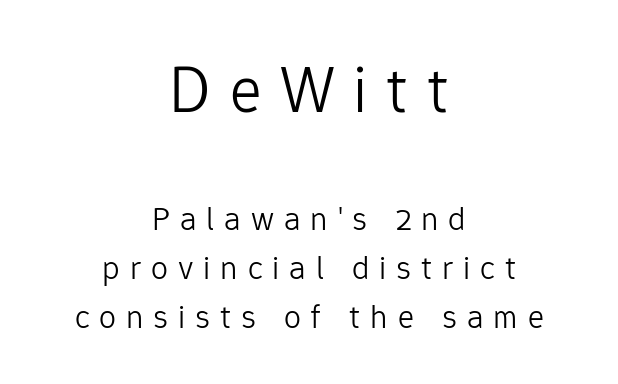
The text was rendered using a sans face with plain stroke endings. Bold? No — there's no thickening of the strokes. The rendering uses natural spacing where letterforms have individual widths. Posture: straight, roman, zero tilt.
